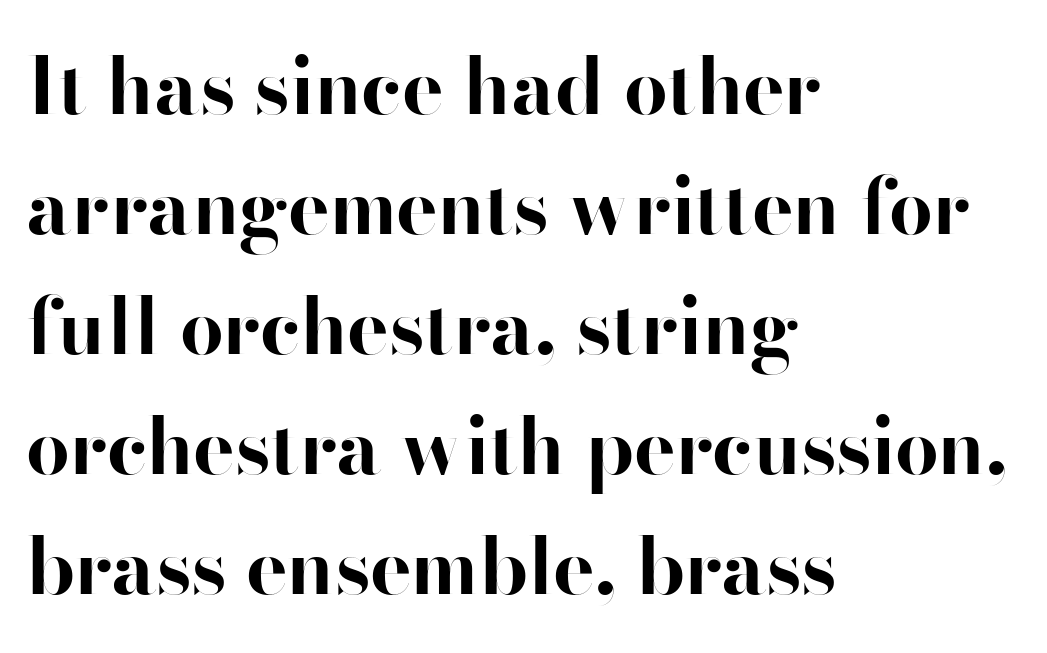
{"serif": "no", "italic": "no", "bold": "yes", "weight": "bold", "width": "normal", "stroke_contrast": "high", "x_height": "small", "monospaced": "no", "underline": "no", "align": "left", "line_spacing": "normal", "line_spacing_ratio": 1.54, "letter_spacing": "normal", "letter_spacing_em": 0.0, "glyph_px": 78}
